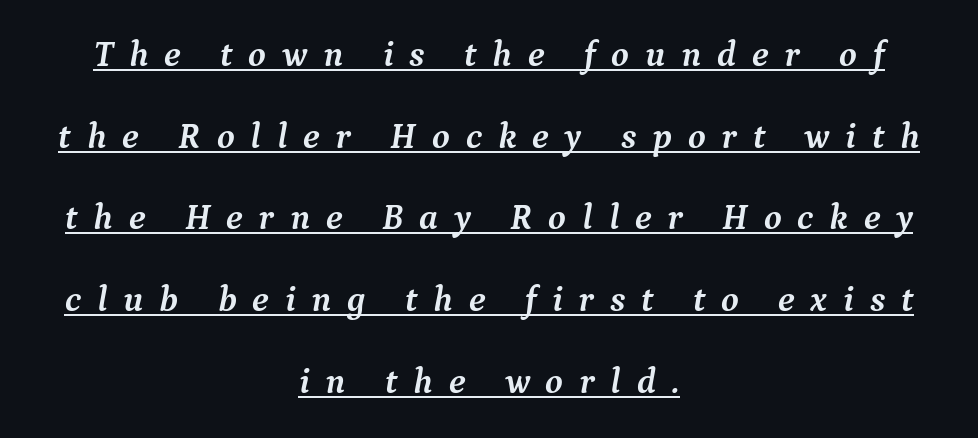
The image shows 36 px semibold serif type, italic (leaning right); set centered, loose line spacing (2.27x), unusually wide letter spacing (+0.44 em), underlined; medium stroke contrast and a medium x-height.
